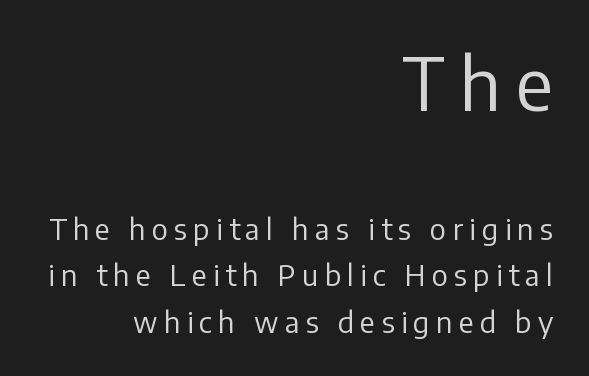
{"serif": "no", "italic": "no", "bold": "no", "weight": "regular", "width": "normal", "stroke_contrast": "low", "x_height": "medium", "monospaced": "no", "underline": "no", "align": "right", "line_spacing": "normal", "line_spacing_ratio": 1.61, "letter_spacing": "wide", "letter_spacing_em": 0.21, "larger_block": "first", "size_ratio": 2.48, "glyph_px": 72}
